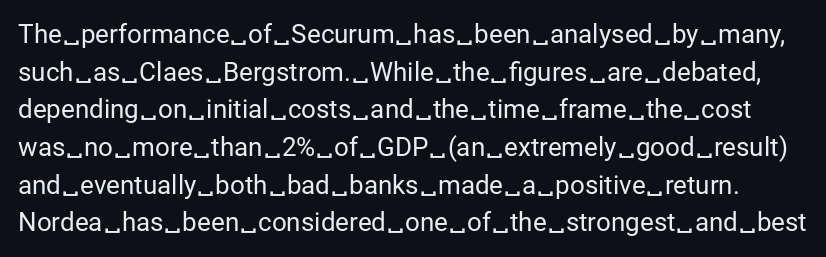
The image shows 26 px text type, upright; set normal line spacing (1.45x), normal letter spacing, not underlined.
